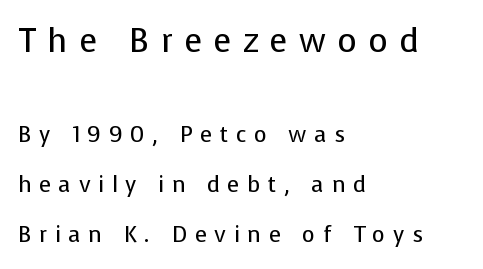
{"serif": "no", "italic": "no", "bold": "no", "weight": "regular", "width": "normal", "stroke_contrast": "low", "x_height": "medium", "monospaced": "no", "underline": "no", "align": "left", "line_spacing": "loose", "line_spacing_ratio": 2.27, "letter_spacing": "wide", "letter_spacing_em": 0.35, "larger_block": "first", "size_ratio": 1.5, "glyph_px": 33}
